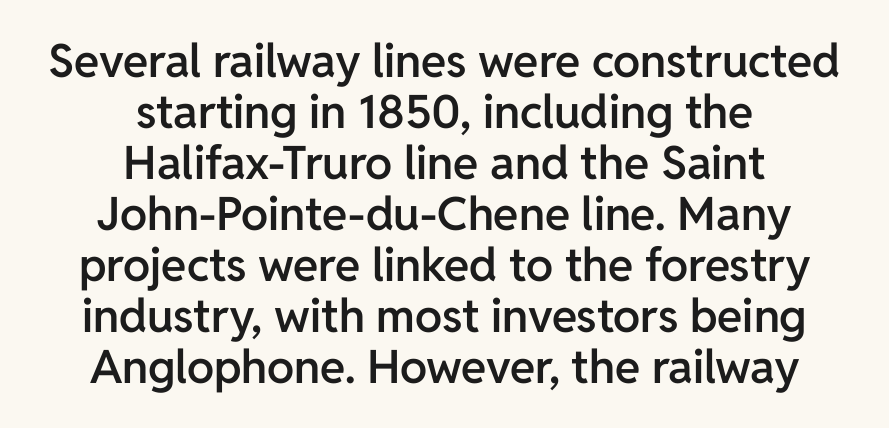
The image shows 46 px semibold sans-serif type, upright; set centered, tight line spacing (1.11x), normal letter spacing, not underlined; low stroke contrast and a medium x-height.
